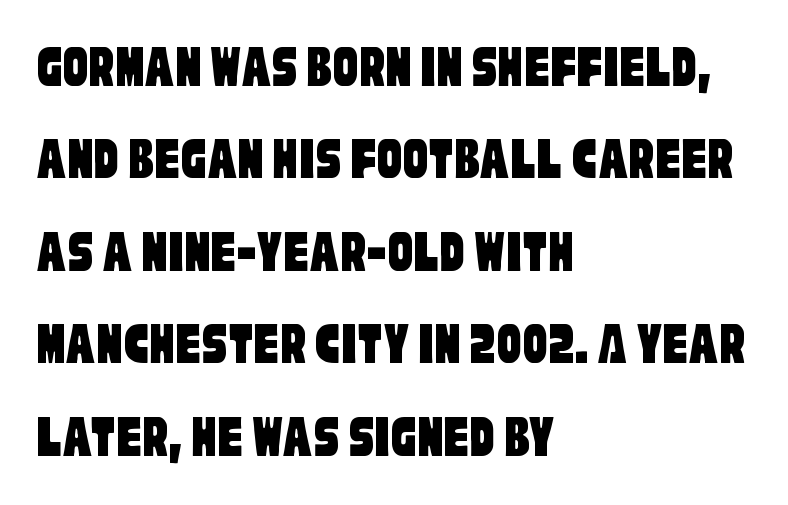
The passage shown is not underscored anywhere. The face used here is rendered with its standard letterfit. The lines in this sample share a left origin and differ only in where they stop. Font category for this specimen: sans-serif. Reading down the column, the eye jumps a familiar distance to each next line.
